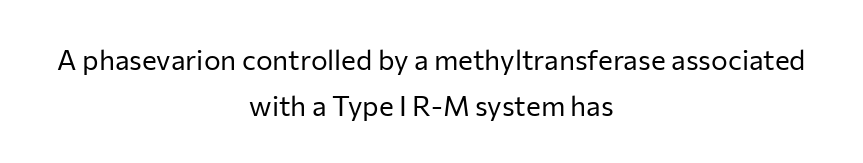
{"serif": "no", "italic": "no", "bold": "no", "weight": "regular", "width": "normal", "stroke_contrast": "low", "x_height": "medium", "monospaced": "no", "underline": "no", "align": "center", "line_spacing": "normal", "line_spacing_ratio": 1.64, "letter_spacing": "normal", "letter_spacing_em": 0.0, "glyph_px": 28}
